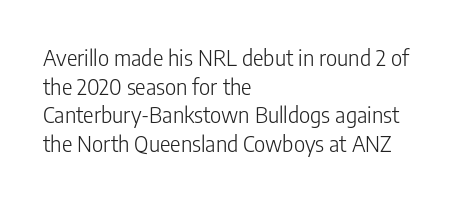
Q: Is the text bold? A: No.
Q: Is the text italic (slanted)? A: No, it is upright.
Q: Is the text underlined? A: No.
Q: How is the paragraph aligned? A: Left-aligned.
Q: Is the spacing between letters normal or unusually wide? A: Normal.
Q: Is the spacing between lines tight, normal or loose? A: Normal.
